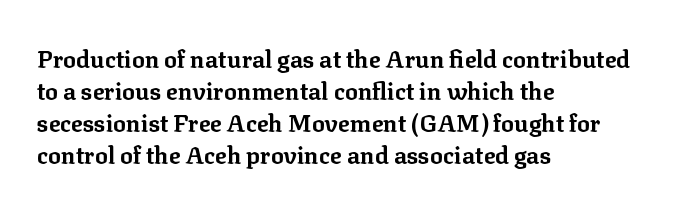
How are the letters spaced? Ordinarily, with no added tracking. Left-aligned paragraph, ragged on the right. The rows are spaced the way most documents space them. The glyphs are unaccompanied by any horizontal stroke below them. Weight check: bold — yes, fully. Ordinary non-slanted type is in use.
